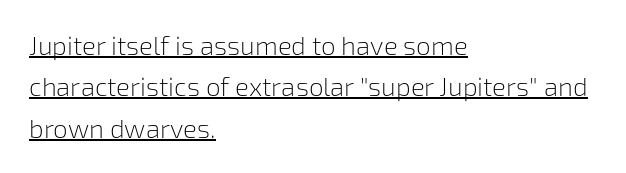
{"italic": "no", "bold": "no", "underline": "yes", "align": "left", "line_spacing": "normal", "line_spacing_ratio": 1.59, "letter_spacing": "normal", "letter_spacing_em": 0.0, "glyph_px": 26}
